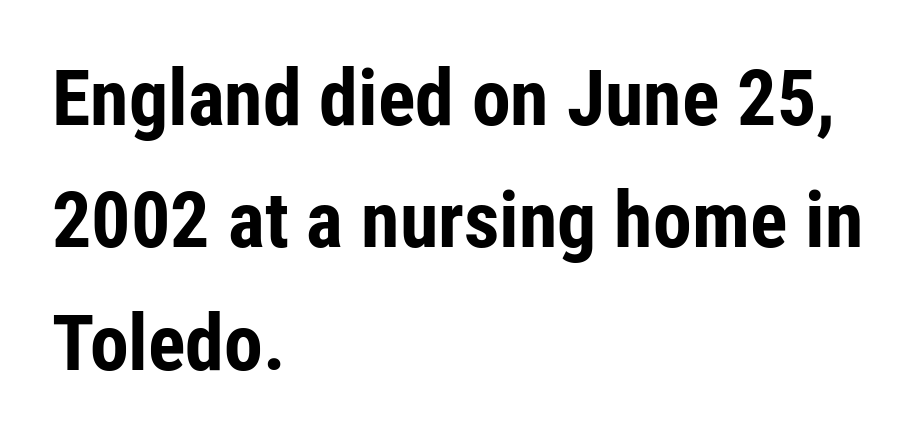
The image shows 78 px bold, condensed sans-serif type, upright; set left-aligned, normal line spacing (1.57x), normal letter spacing, not underlined; low stroke contrast and a medium x-height.
